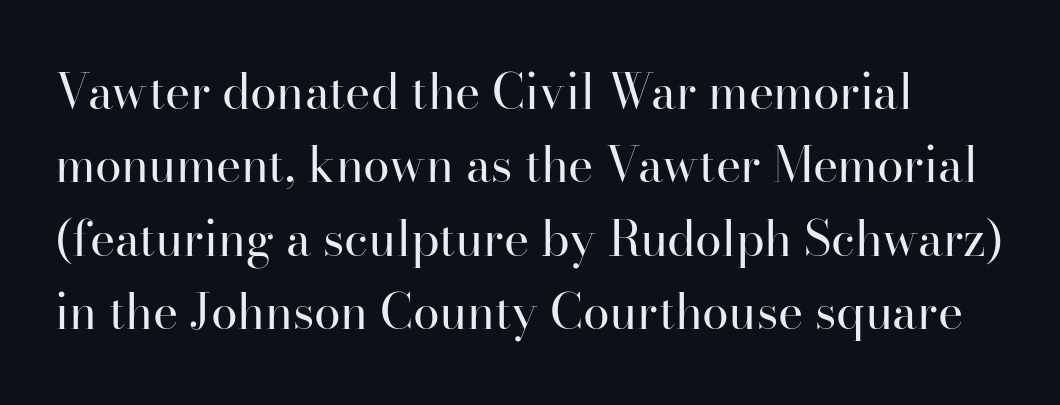
Q: Is the text bold? A: No.
Q: Is the text italic (slanted)? A: No, it is upright.
Q: Is the typeface a serif or a sans-serif typeface? A: Serif.
Q: Is the text underlined? A: No.
Q: Is the spacing between letters normal or unusually wide? A: Normal.
Q: Is the spacing between lines tight, normal or loose? A: Normal.
Q: Width (condensed, normal, or wide)? A: Normal.
Q: Stroke contrast? A: High.
Q: x-height? A: Small.
Q: Monospaced? A: No.
